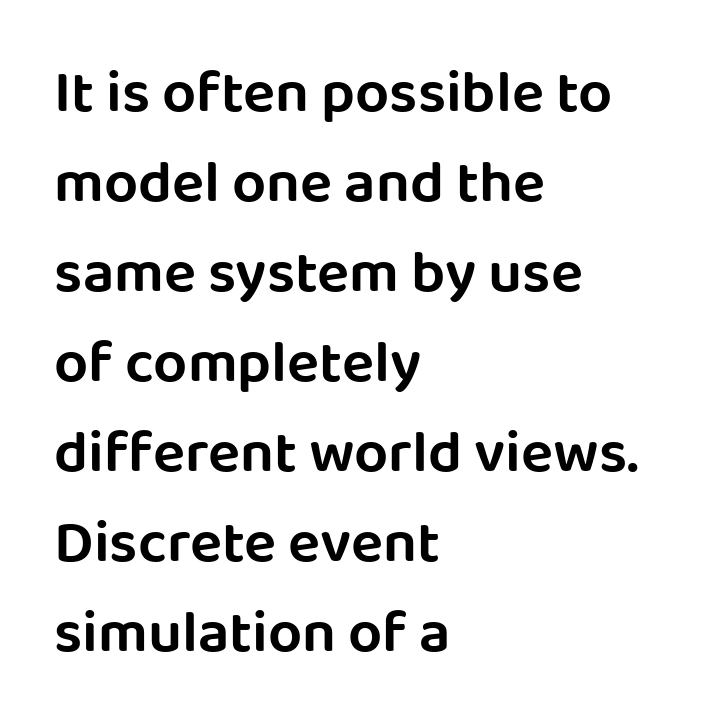
The letters stand upright; this is a roman face. Note the varied advance widths — an 'i' is clearly narrower than an 'm'. A normal amount of white space separates one row of letters from the next. The foot of each line stays bare and open. Unlike a traditional serif, this face leaves its strokes unadorned.
